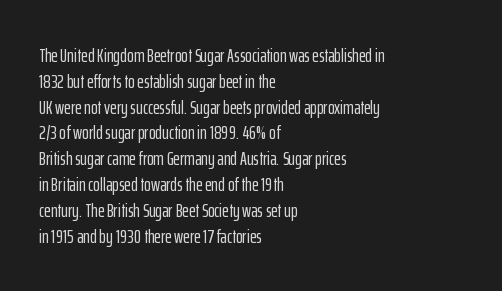
Q: Is the text italic (slanted)? A: No, it is upright.
Q: Is the text underlined? A: No.
Q: How is the paragraph aligned? A: Left-aligned.
Q: Is the spacing between letters normal or unusually wide? A: Normal.
Q: Is the spacing between lines tight, normal or loose? A: Normal.
